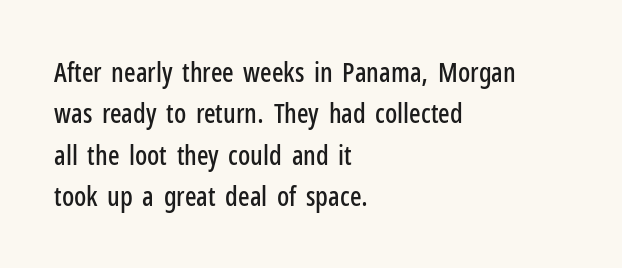
{"italic": "no", "underline": "no", "align": "left", "line_spacing": "normal", "line_spacing_ratio": 1.53, "letter_spacing": "normal", "letter_spacing_em": 0.0, "glyph_px": 27}
